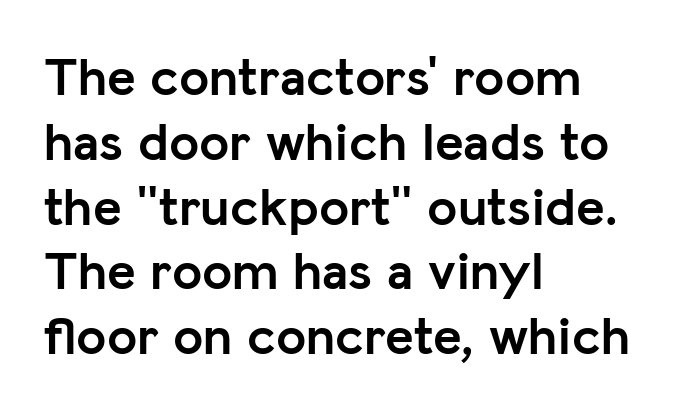
The image shows 54 px semibold sans-serif type, upright; set left-aligned, line spacing 1.2x, normal letter spacing, not underlined; low stroke contrast and a medium x-height.
